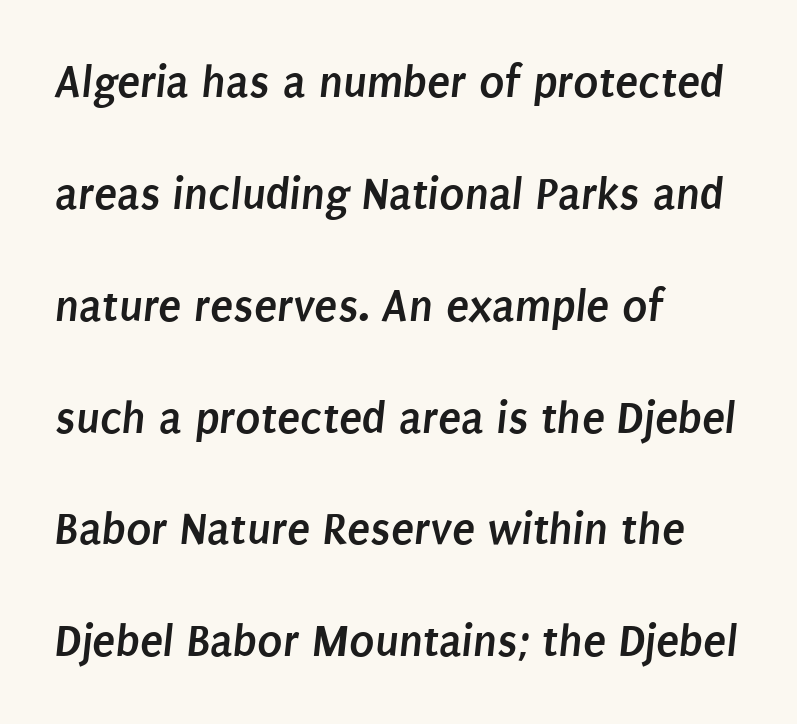
Notice the wide empty band between every row — that's loose leading. The gaps between neighbouring characters are ordinary and unremarkable. The typeface chosen for these lines omits serifs. These lines are rendered in a variable-pitch font. Pretty heavy lettering here — definitely bold.
